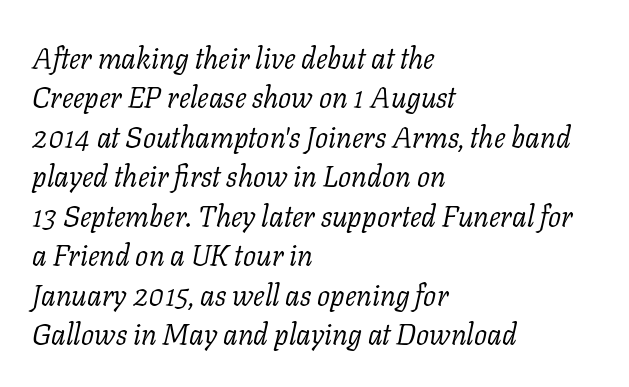
How are the letters spaced? Ordinarily, with no added tracking. Line spacing here is normal. Looks like regular typesetting: each glyph gets only the width it needs. Line starts are locked; line ends wander. A quiet, ordinary-to-light weight characterises the typeface.
